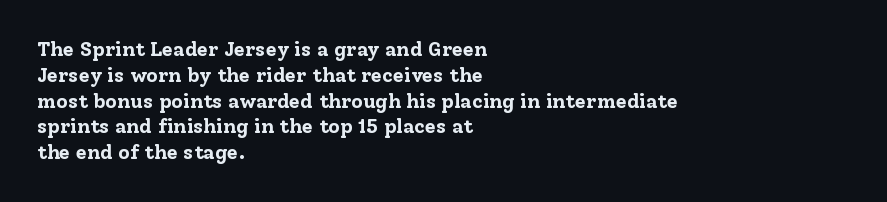
{"italic": "no", "bold": "yes", "underline": "no", "align": "left", "line_spacing": "normal", "line_spacing_ratio": 1.29, "letter_spacing": "normal", "letter_spacing_em": 0.0, "glyph_px": 20}
